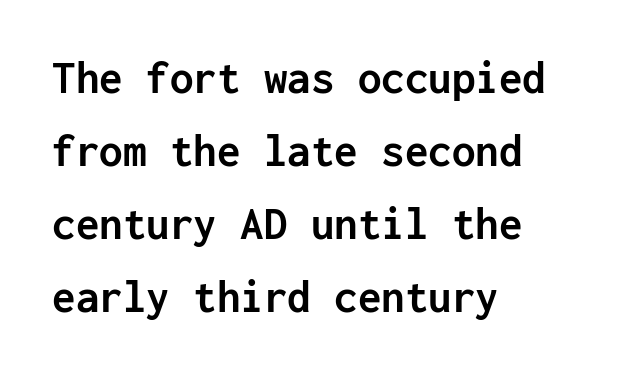
In terms of letterspacing, this is plain default setting. Looks like terminal output: every glyph gets an equal slot. The glyphs are unaccompanied by any horizontal stroke below them. Baseline-to-baseline distance is the conventional proportion of letter height. Caption: multi-line text, flush left, ragged right. This rendering employs a face without finishing strokes, i.e., a sans-serif.
